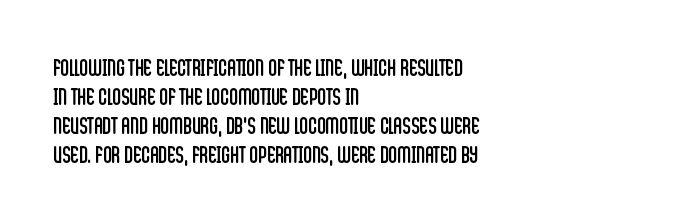
The image shows 24 px text type, upright; set left-aligned, line spacing 1.21x, normal letter spacing, not underlined.
